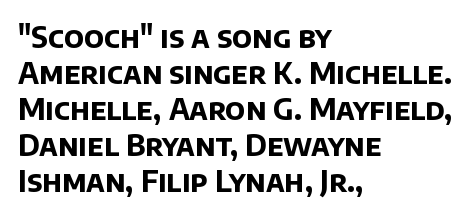
Q: Is the text bold? A: Yes.
Q: Is the typeface a serif or a sans-serif typeface? A: Sans-serif.
Q: Is the text underlined? A: No.
Q: How is the paragraph aligned? A: Left-aligned.
Q: Is the spacing between letters normal or unusually wide? A: Normal.
Q: Width (condensed, normal, or wide)? A: Normal.
Q: Stroke contrast? A: Low.
Q: x-height? A: Large.
Q: Monospaced? A: No.
